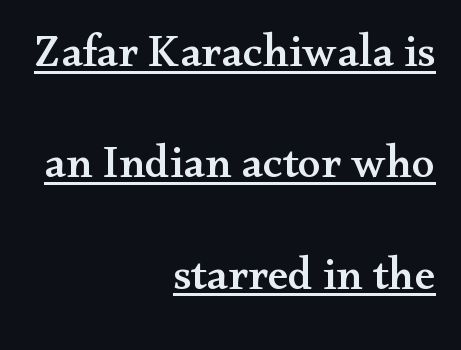
The image shows 46 px wide serif type, upright; set right-aligned, loose line spacing (2.42x), normal letter spacing, underlined; medium stroke contrast and a small x-height.
